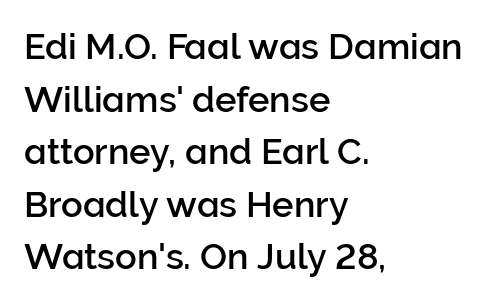
Default kerning and tracking; the words read as compact shapes. Regarding serifs, this sample does without them. Every row of glyphs begins at an identical x-position on the left. One glance says typical: line gaps are just what's usual. Is this a fixed-width face? No — the glyphs have proportional, varying widths. Lines of text with bare space underneath.
